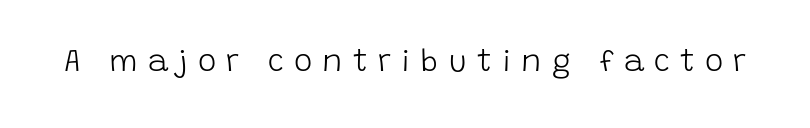
{"serif": "no", "italic": "no", "bold": "no", "weight": "light", "width": "normal", "stroke_contrast": "low", "x_height": "large", "monospaced": "no", "underline": "no", "letter_spacing": "wide", "letter_spacing_em": 0.32, "glyph_px": 31}
